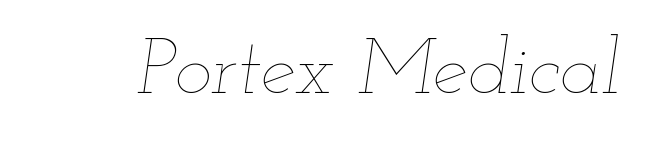
{"italic": "yes", "lean": "right", "slant_degrees": 12, "bold": "no", "weight": "thin", "width": "wide", "stroke_contrast": "low", "x_height": "small", "monospaced": "no", "underline": "no", "letter_spacing": "normal", "letter_spacing_em": 0.0, "glyph_px": 79}
